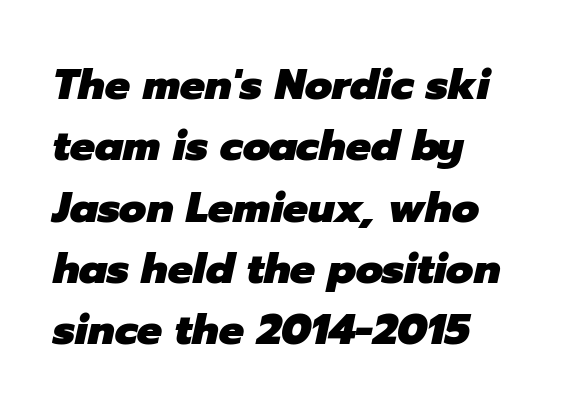
The image shows 42 px heavy type, italic (leaning right); set left-aligned, normal line spacing (1.46x), normal letter spacing, not underlined; low stroke contrast and a medium x-height.
